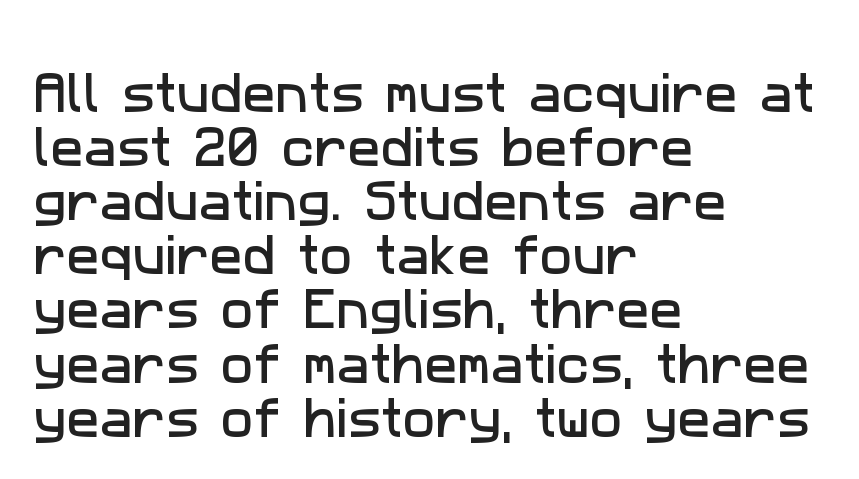
{"serif": "no", "width": "normal", "stroke_contrast": "low", "x_height": "medium", "monospaced": "no", "underline": "no", "align": "left", "line_spacing_ratio": 1.23, "letter_spacing": "normal", "letter_spacing_em": 0.0, "glyph_px": 44}
